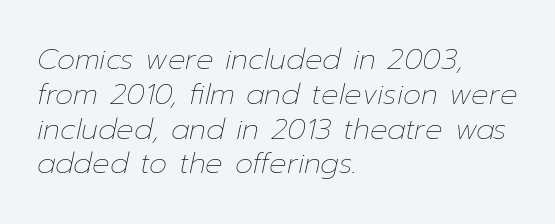
The image shows 29 px thin type, italic (leaning right); set left-aligned, line spacing 1.2x, normal letter spacing, not underlined; low stroke contrast and a medium x-height.
